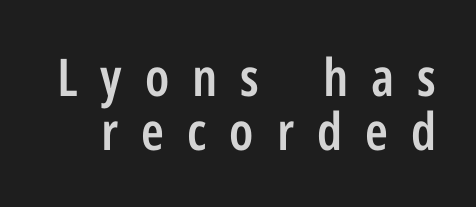
{"serif": "no", "italic": "no", "bold": "semi", "weight": "semibold", "width": "condensed", "stroke_contrast": "low", "x_height": "medium", "monospaced": "no", "underline": "no", "line_spacing": "tight", "line_spacing_ratio": 1.04, "letter_spacing": "wide", "letter_spacing_em": 0.44, "glyph_px": 52}
